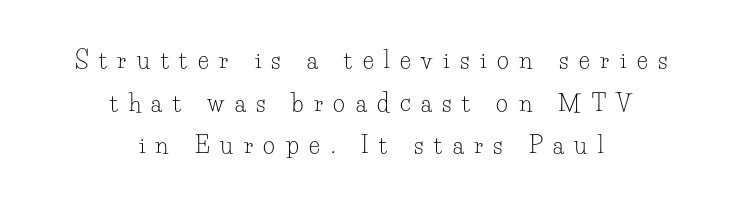
{"italic": "no", "bold": "no", "underline": "no", "align": "center", "line_spacing_ratio": 1.85, "letter_spacing": "wide", "letter_spacing_em": 0.46, "glyph_px": 23}
